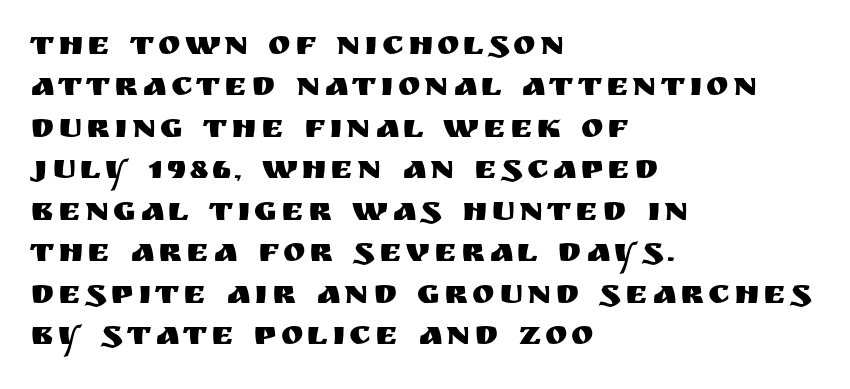
{"serif": "no", "italic": "no", "width": "normal", "stroke_contrast": "medium", "x_height": "large", "monospaced": "no", "underline": "no", "align": "left", "line_spacing_ratio": 1.22, "glyph_px": 34}
